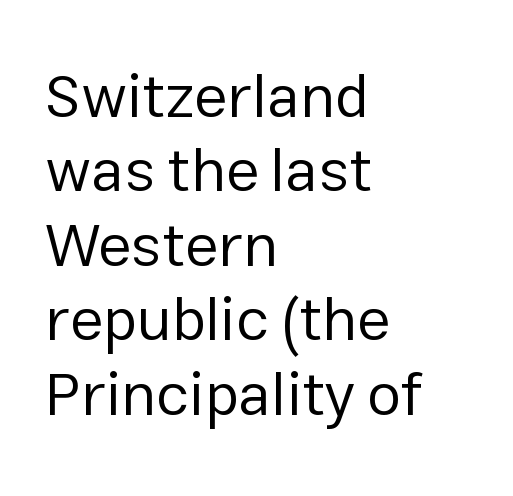
Q: Is the text bold? A: No.
Q: Is the text italic (slanted)? A: No, it is upright.
Q: Is the typeface a serif or a sans-serif typeface? A: Sans-serif.
Q: Is the text underlined? A: No.
Q: How is the paragraph aligned? A: Left-aligned.
Q: Is the spacing between letters normal or unusually wide? A: Normal.
Q: Width (condensed, normal, or wide)? A: Normal.
Q: Stroke contrast? A: Low.
Q: x-height? A: Medium.
Q: Monospaced? A: No.
